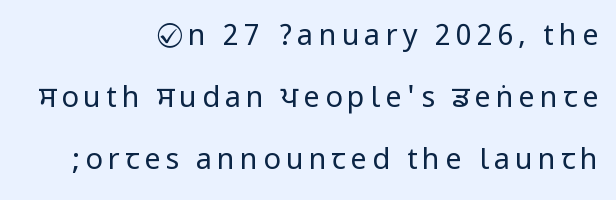
Q: Is the text bold? A: No.
Q: Is the text italic (slanted)? A: No, it is upright.
Q: Is the typeface a serif or a sans-serif typeface? A: Sans-serif.
Q: Is the text underlined? A: No.
Q: How is the paragraph aligned? A: Right-aligned.
Q: Is the spacing between lines tight, normal or loose? A: Loose.
Q: Width (condensed, normal, or wide)? A: Condensed.
Q: Stroke contrast? A: Low.
